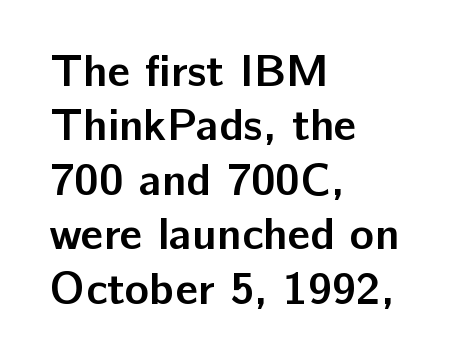
{"serif": "no", "italic": "no", "bold": "yes", "weight": "semibold", "width": "normal", "stroke_contrast": "low", "x_height": "medium", "monospaced": "no", "underline": "no", "align": "left", "line_spacing_ratio": 1.21, "letter_spacing": "normal", "letter_spacing_em": 0.0, "glyph_px": 45}
